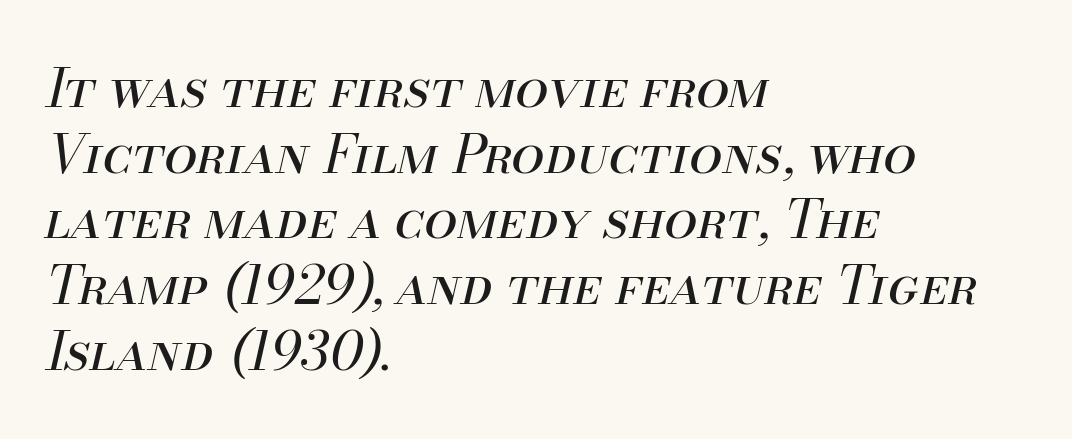
{"italic": "yes", "lean": "right", "slant_degrees": 13, "bold": "no", "weight": "regular", "width": "normal", "stroke_contrast": "medium", "x_height": "small", "monospaced": "no", "underline": "no", "align": "left", "line_spacing_ratio": 1.24, "letter_spacing": "normal", "letter_spacing_em": 0.0, "glyph_px": 53}
